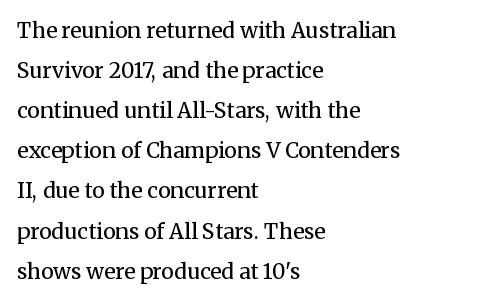
{"italic": "no", "bold": "no", "underline": "no", "align": "left", "line_spacing": "loose", "line_spacing_ratio": 1.91, "letter_spacing": "normal", "letter_spacing_em": 0.0, "glyph_px": 21}
